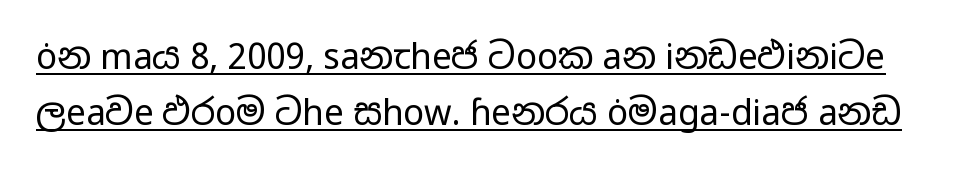
{"serif": "no", "italic": "no", "bold": "no", "weight": "regular", "width": "wide", "stroke_contrast": "low", "x_height": "medium", "monospaced": "no", "underline": "yes", "line_spacing": "normal", "line_spacing_ratio": 1.6, "letter_spacing": "normal", "letter_spacing_em": 0.0, "glyph_px": 35}
